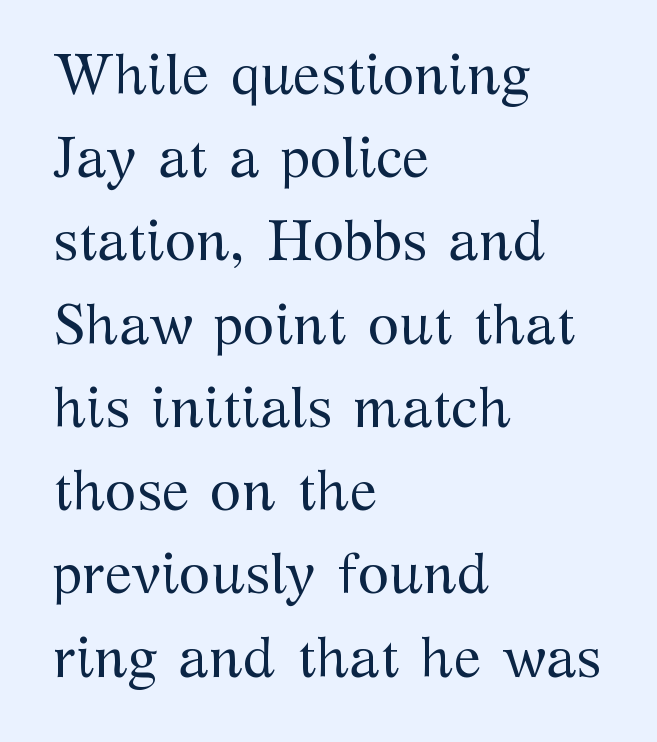
The image shows 57 px regular-weight serif type, upright; set left-aligned, normal line spacing (1.46x), normal letter spacing, not underlined; medium stroke contrast and a medium x-height.
